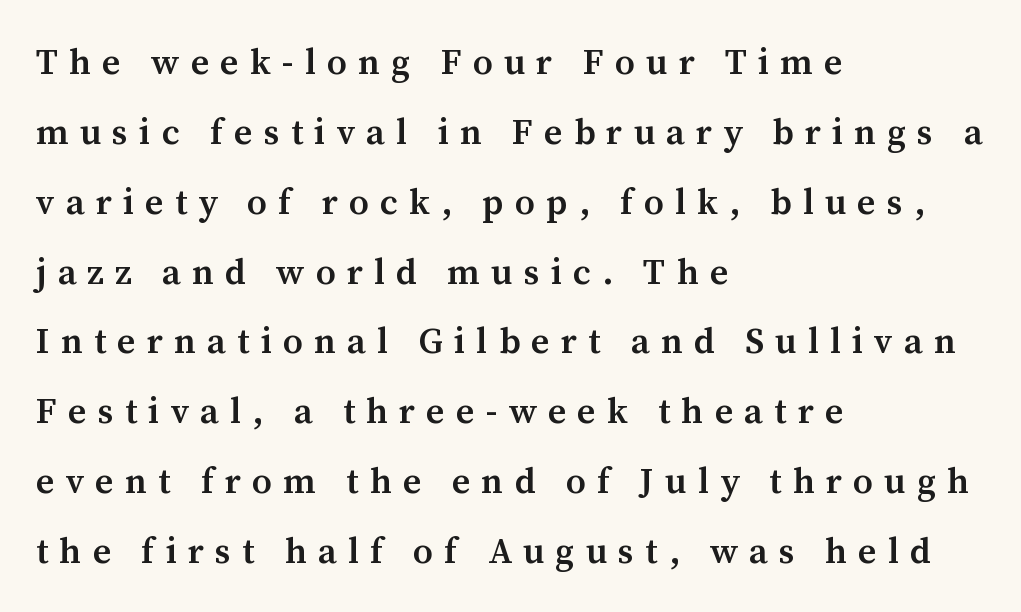
The image shows 36 px semibold serif type, upright; set left-aligned, loose line spacing (1.94x), unusually wide letter spacing (+0.31 em), not underlined; medium stroke contrast and a medium x-height.
